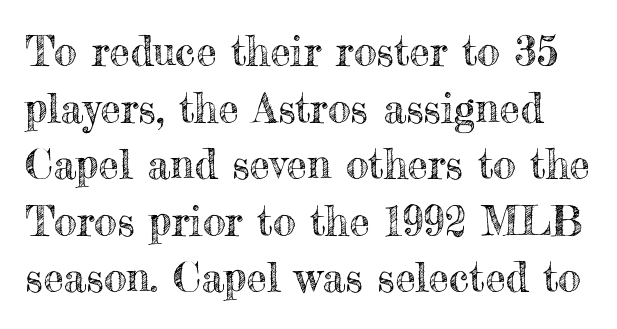
Looks like regular typesetting: each glyph gets only the width it needs. How would I describe the line gaps? Plain and ordinary. Honestly, there is no underline to notice here at all. This is roman type, the default non-slanted kind. Letter spacing: default.
